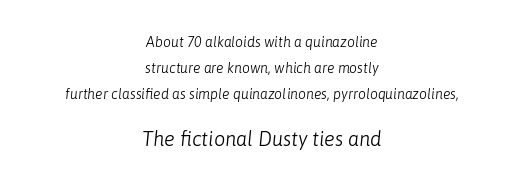
Q: Is the text bold? A: No.
Q: Is the text italic (slanted)? A: Yes, it leans right by about 6 degrees.
Q: Is the text underlined? A: No.
Q: How is the paragraph aligned? A: Centered.
Q: Is the spacing between letters normal or unusually wide? A: Normal.
Q: Which block of text is set in a larger size, the first (top) or the second (bottom)? A: The second (bottom) one.
